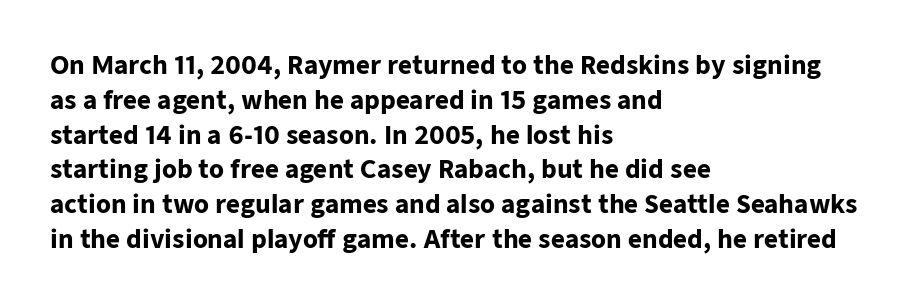
{"italic": "no", "bold": "yes", "underline": "no", "align": "left", "line_spacing": "normal", "line_spacing_ratio": 1.45, "letter_spacing": "normal", "letter_spacing_em": 0.0, "glyph_px": 24}
